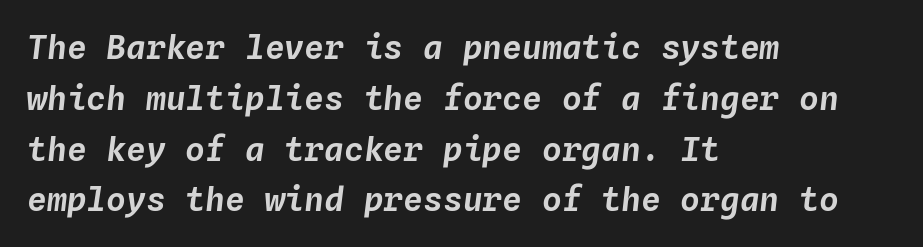
Q: Is the text italic (slanted)? A: Yes, it leans right by about 4 degrees.
Q: Is the text underlined? A: No.
Q: How is the paragraph aligned? A: Left-aligned.
Q: Is the spacing between letters normal or unusually wide? A: Normal.
Q: Is the spacing between lines tight, normal or loose? A: Normal.
Q: Width (condensed, normal, or wide)? A: Normal.
Q: Stroke contrast? A: Low.
Q: x-height? A: Medium.
Q: Monospaced? A: Yes.
